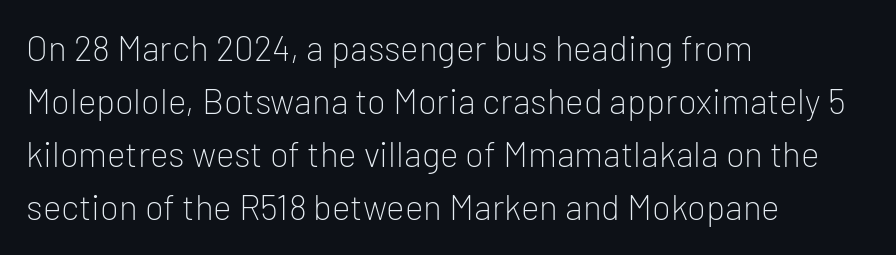
Q: Is the text bold? A: No.
Q: Is the text italic (slanted)? A: No, it is upright.
Q: Is the typeface a serif or a sans-serif typeface? A: Sans-serif.
Q: Is the text underlined? A: No.
Q: How is the paragraph aligned? A: Left-aligned.
Q: Is the spacing between letters normal or unusually wide? A: Normal.
Q: Is the spacing between lines tight, normal or loose? A: Normal.
Q: Width (condensed, normal, or wide)? A: Normal.
Q: Stroke contrast? A: Low.
Q: x-height? A: Medium.
Q: Monospaced? A: No.
